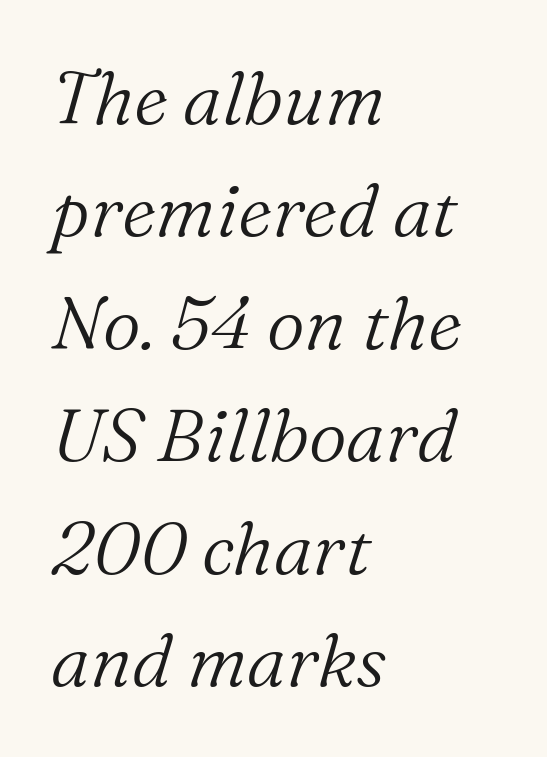
{"serif": "yes", "italic": "yes", "lean": "right", "slant_degrees": 16, "bold": "no", "weight": "light", "width": "normal", "stroke_contrast": "medium", "x_height": "medium", "monospaced": "no", "underline": "no", "align": "left", "line_spacing": "normal", "line_spacing_ratio": 1.52, "letter_spacing": "normal", "letter_spacing_em": 0.0, "glyph_px": 74}
